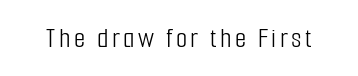
{"serif": "no", "italic": "no", "bold": "no", "weight": "light", "width": "condensed", "stroke_contrast": "low", "x_height": "medium", "monospaced": "no", "underline": "no", "glyph_px": 29}
